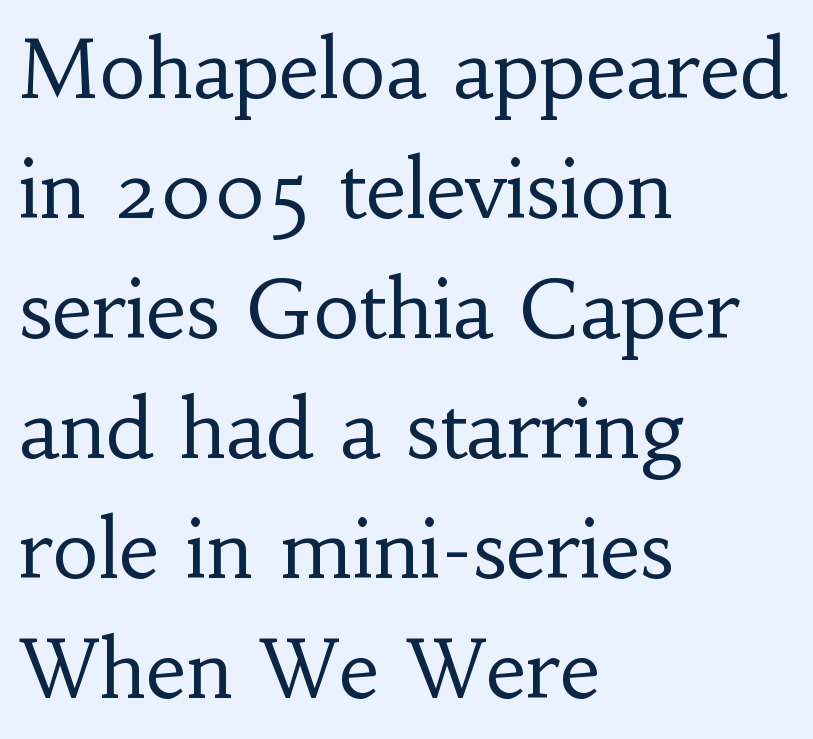
{"serif": "yes", "italic": "no", "bold": "no", "weight": "regular", "width": "normal", "stroke_contrast": "low", "x_height": "small", "monospaced": "no", "underline": "no", "align": "left", "line_spacing": "normal", "line_spacing_ratio": 1.5, "letter_spacing": "normal", "letter_spacing_em": 0.0, "glyph_px": 80}
